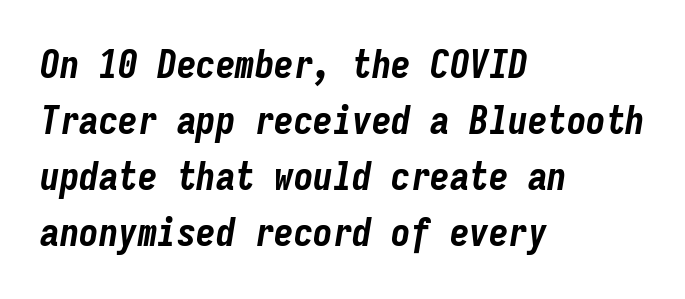
Q: Is the text bold? A: Yes.
Q: Is the text italic (slanted)? A: Yes, it leans right by about 9 degrees.
Q: Is the text underlined? A: No.
Q: How is the paragraph aligned? A: Left-aligned.
Q: Is the spacing between letters normal or unusually wide? A: Normal.
Q: Is the spacing between lines tight, normal or loose? A: Normal.
Q: Width (condensed, normal, or wide)? A: Condensed.
Q: Stroke contrast? A: Low.
Q: x-height? A: Medium.
Q: Monospaced? A: Yes.
